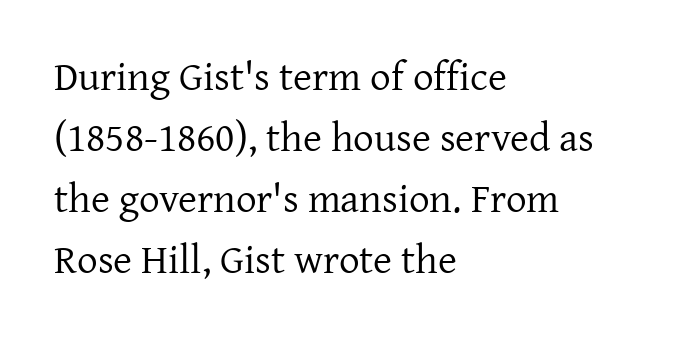
Q: Is the text bold? A: No.
Q: Is the text italic (slanted)? A: No, it is upright.
Q: Is the typeface a serif or a sans-serif typeface? A: Serif.
Q: Is the text underlined? A: No.
Q: How is the paragraph aligned? A: Left-aligned.
Q: Is the spacing between letters normal or unusually wide? A: Normal.
Q: Is the spacing between lines tight, normal or loose? A: Normal.
Q: Width (condensed, normal, or wide)? A: Normal.
Q: Stroke contrast? A: Low.
Q: x-height? A: Medium.
Q: Monospaced? A: No.
